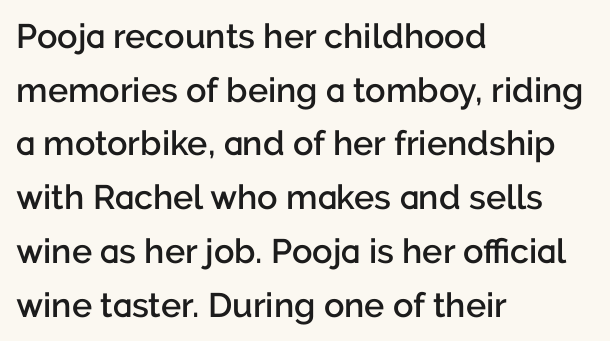
Tracking value appears to be zero — textbook default spacing. Line beginnings align vertically; line endings do not. These lines are rendered in a variable-pitch font. Font category for this specimen: sans-serif. Weight check: semibold — heavier than regular, not quite bold. This is the regular roman posture of the typeface.
